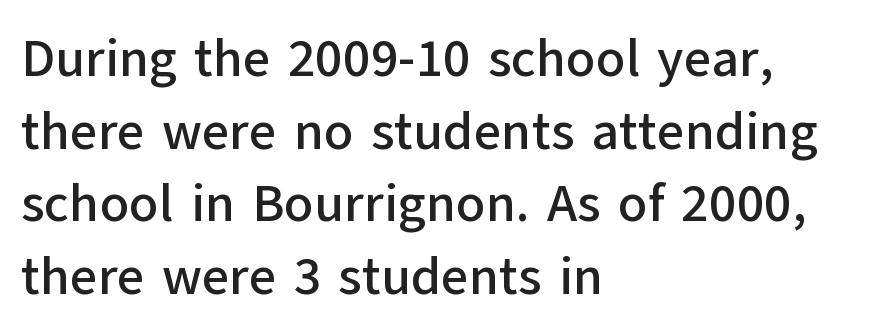
The image shows 53 px sans-serif type, upright; set left-aligned, normal line spacing (1.37x), normal letter spacing, not underlined; low stroke contrast and a medium x-height.
